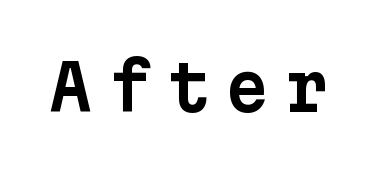
Every character sits straight up, as roman type does. Looks like terminal output: every glyph gets an equal slot. To sum up the face: it is a sans, with no serifs. Descenders are the only things crossing below the line. Short note: letters widely spaced.
